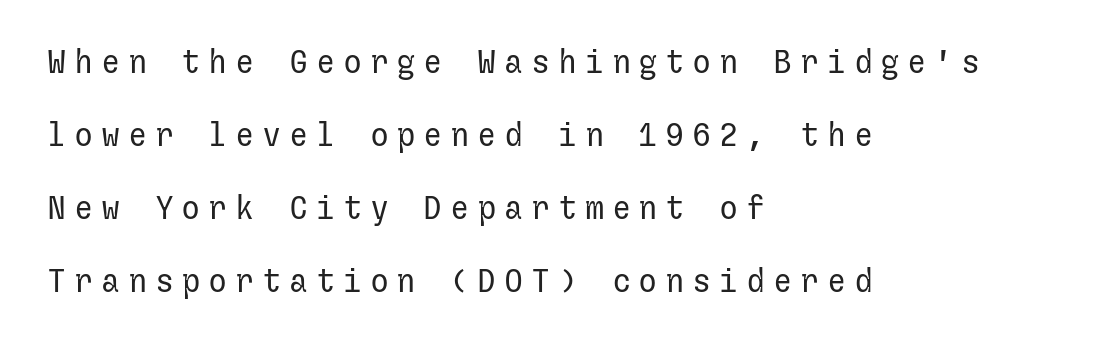
The image shows 32 px regular-weight sans-serif type, upright; set left-aligned, loose line spacing (2.28x), unusually wide letter spacing (+0.24 em), not underlined; low stroke contrast and a medium x-height.
